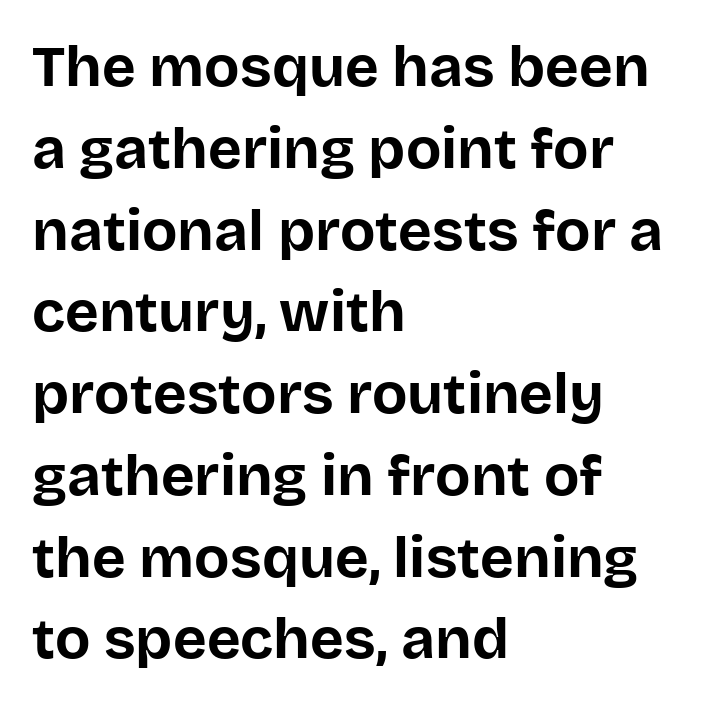
The image shows 58 px bold sans-serif type, upright; set left-aligned, normal line spacing (1.41x), normal letter spacing, not underlined; low stroke contrast and a large x-height.
